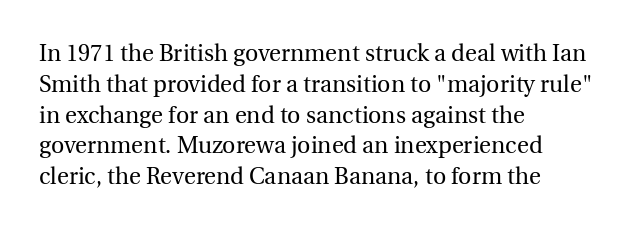
Descenders are the only things crossing below the line. The font sits on the lighter half of the weight spectrum, regular included. Does the copy run flush right? No — it runs flush left. Vertically, the passage feels balanced, rows spaced as you'd expect.
